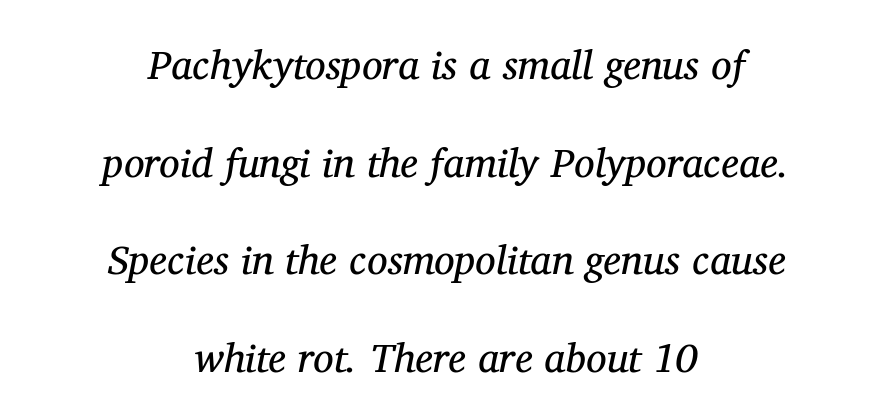
The image shows 41 px regular-weight serif type, italic (leaning right); set centered, loose line spacing (2.38x), normal letter spacing, not underlined; medium stroke contrast and a medium x-height.
